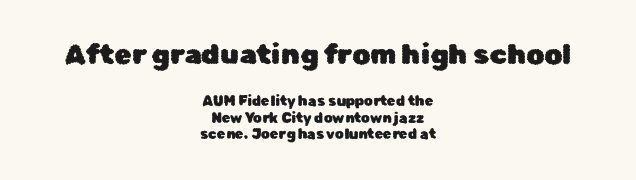
Q: Is the text italic (slanted)? A: No, it is upright.
Q: Is the typeface a serif or a sans-serif typeface? A: Sans-serif.
Q: Is the text underlined? A: No.
Q: How is the paragraph aligned? A: Centered.
Q: Is the spacing between letters normal or unusually wide? A: Normal.
Q: Which block of text is set in a larger size, the first (top) or the second (bottom)? A: The first (top) one.
Q: Width (condensed, normal, or wide)? A: Normal.
Q: Stroke contrast? A: Low.
Q: x-height? A: Medium.
Q: Monospaced? A: No.
